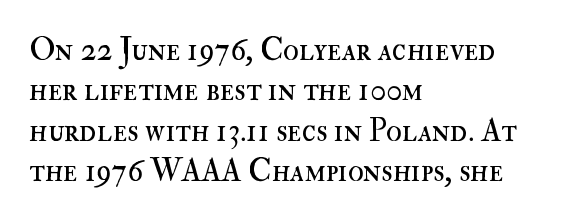
The image shows 32 px regular-weight type, upright; set left-aligned, normal line spacing (1.26x), normal letter spacing, not underlined; high stroke contrast and a small x-height.
